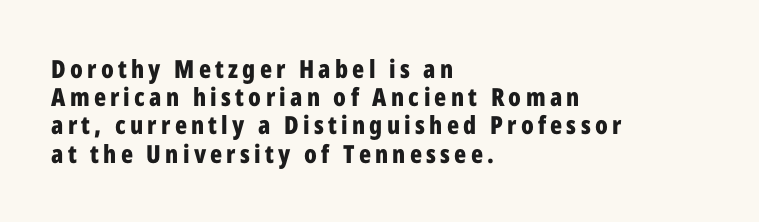
A student would call this left alignment; a typographer would say flush left, rag right. The font's upright variant was chosen for this text. Leading: reduced. The string is rendered with underlining switched off. The passage shown is emphatically bold.
